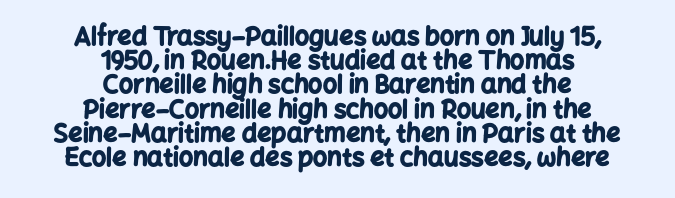
The image shows 25 px bold type, upright; set centered, tight line spacing (0.97x), normal letter spacing, not underlined.
